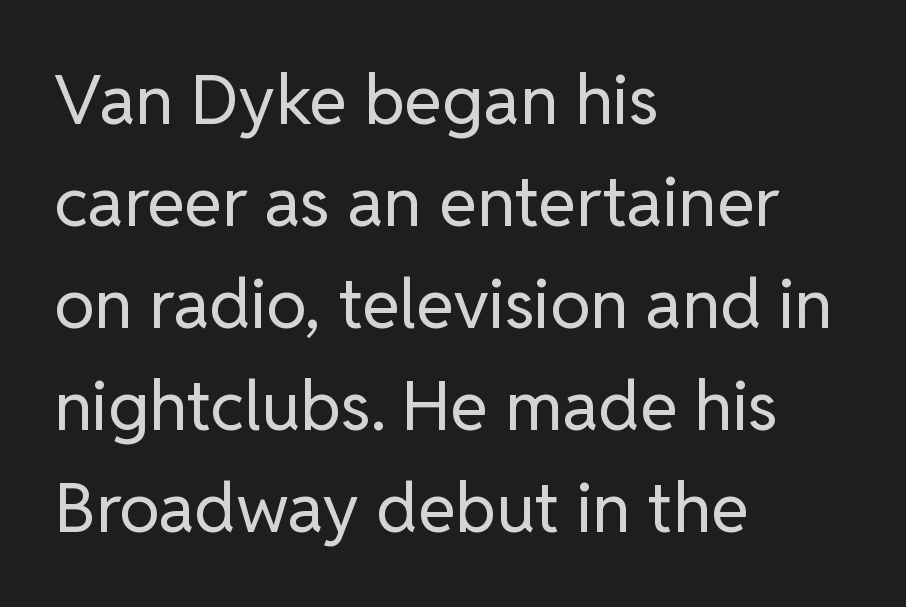
Q: Is the text bold? A: No.
Q: Is the text italic (slanted)? A: No, it is upright.
Q: Is the typeface a serif or a sans-serif typeface? A: Sans-serif.
Q: Is the text underlined? A: No.
Q: How is the paragraph aligned? A: Left-aligned.
Q: Is the spacing between letters normal or unusually wide? A: Normal.
Q: Is the spacing between lines tight, normal or loose? A: Normal.
Q: Width (condensed, normal, or wide)? A: Normal.
Q: Stroke contrast? A: Low.
Q: x-height? A: Medium.
Q: Monospaced? A: No.
